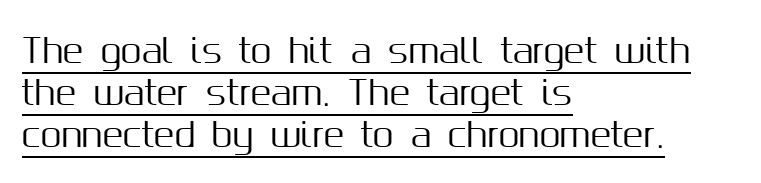
The ragged edge is on the right, which tells us the setting is flush left. The type sits square on the baseline with zero lean. The passage shown is typeset with a sans-serif family. Underlined type. Default kerning and tracking; the words read as compact shapes. These lines are rendered in a variable-pitch font.
